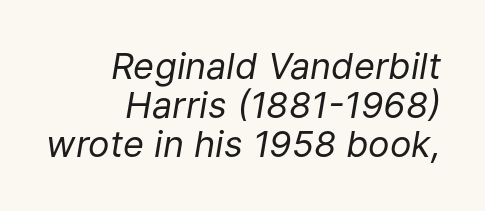
Each line ends at the same right margin while the left side varies. There is no visible air inserted between adjacent glyphs. Weight: regular or lighter. The rendering uses natural spacing where letterforms have individual widths. Emphasis-style slanted type is in use.
